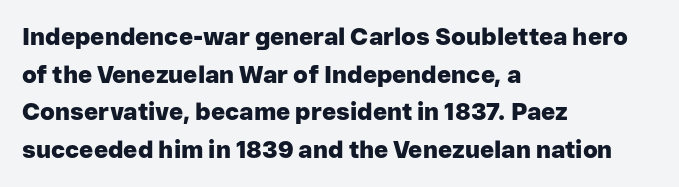
Heavy, bold letterforms. Quick note: underline off. The space between consecutive lines is moderate. This is roman type, the default non-slanted kind. The compositor pushed each line to the left boundary.
